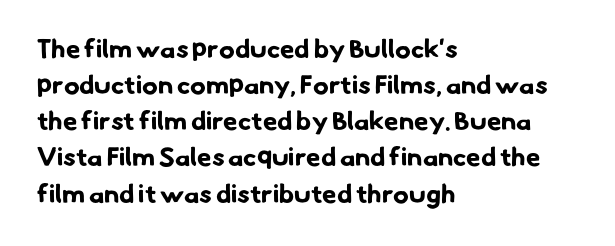
{"bold": "yes", "underline": "no", "align": "left", "line_spacing": "normal", "line_spacing_ratio": 1.39, "letter_spacing": "normal", "letter_spacing_em": 0.0, "glyph_px": 26}
